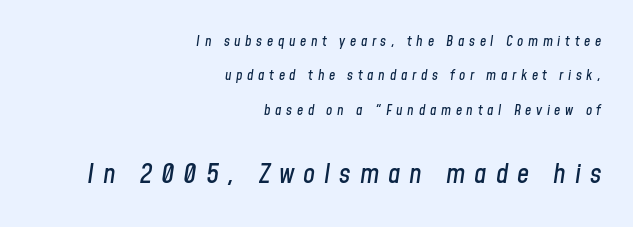
Q: Is the text italic (slanted)? A: Yes, it leans right by about 8 degrees.
Q: Is the text underlined? A: No.
Q: How is the paragraph aligned? A: Right-aligned.
Q: Is the spacing between letters normal or unusually wide? A: Unusually wide.
Q: Is the spacing between lines tight, normal or loose? A: Loose.
Q: Which block of text is set in a larger size, the first (top) or the second (bottom)? A: The second (bottom) one.
